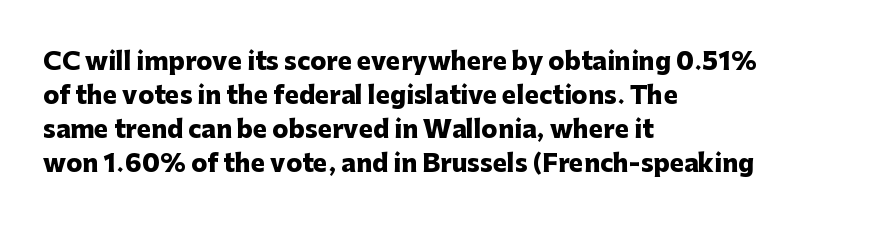
The image shows 24 px bold type, upright; set left-aligned, normal line spacing (1.41x), normal letter spacing, not underlined.
